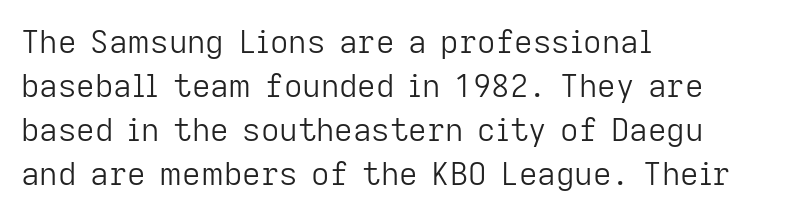
Q: Is the text bold? A: No.
Q: Is the text italic (slanted)? A: No, it is upright.
Q: Is the typeface a serif or a sans-serif typeface? A: Sans-serif.
Q: Is the text underlined? A: No.
Q: How is the paragraph aligned? A: Left-aligned.
Q: Is the spacing between letters normal or unusually wide? A: Normal.
Q: Is the spacing between lines tight, normal or loose? A: Normal.
Q: Width (condensed, normal, or wide)? A: Normal.
Q: Stroke contrast? A: Low.
Q: x-height? A: Medium.
Q: Monospaced? A: No.
